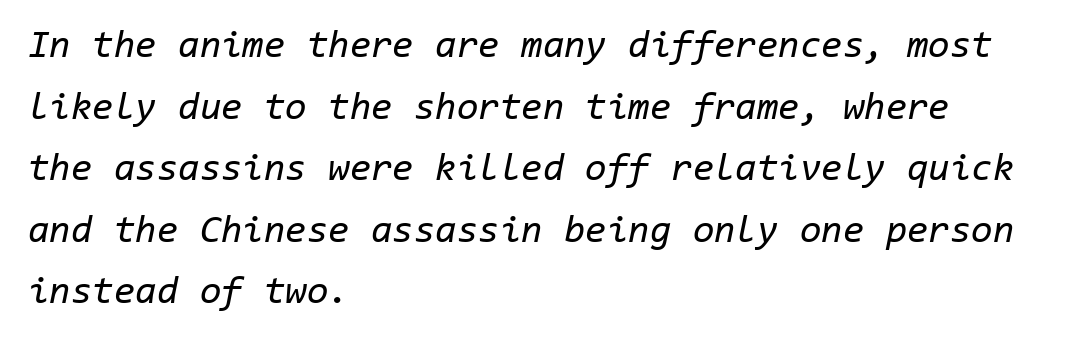
The image shows 39 px regular-weight type, italic (leaning right), monospaced; set left-aligned, normal line spacing (1.58x), normal letter spacing, not underlined; low stroke contrast and a medium x-height.
